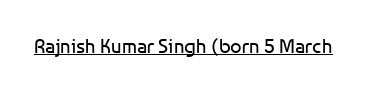
Between one letter and the next there's only the usual sliver of space. A roman cut, with each character standing at attention. The rendered words wear a rule along their underside. Heaviness? Minimal to ordinary, like unemphasized prose.
